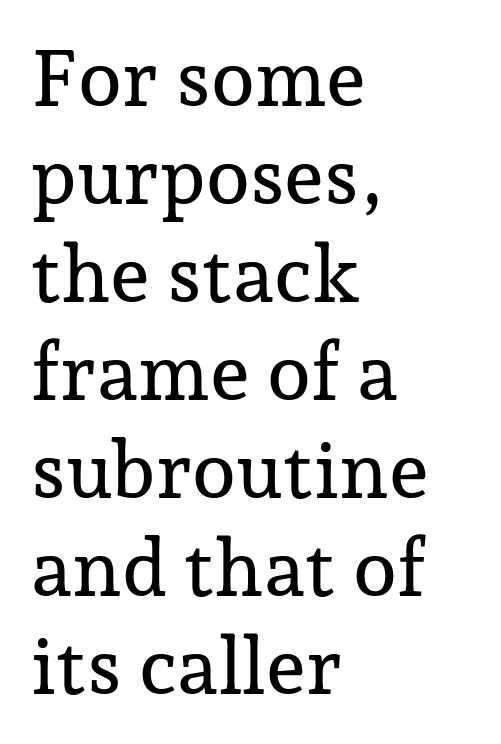
The image shows 79 px serif type, upright; set left-aligned, line spacing 1.24x, normal letter spacing, not underlined; low stroke contrast and a medium x-height.
